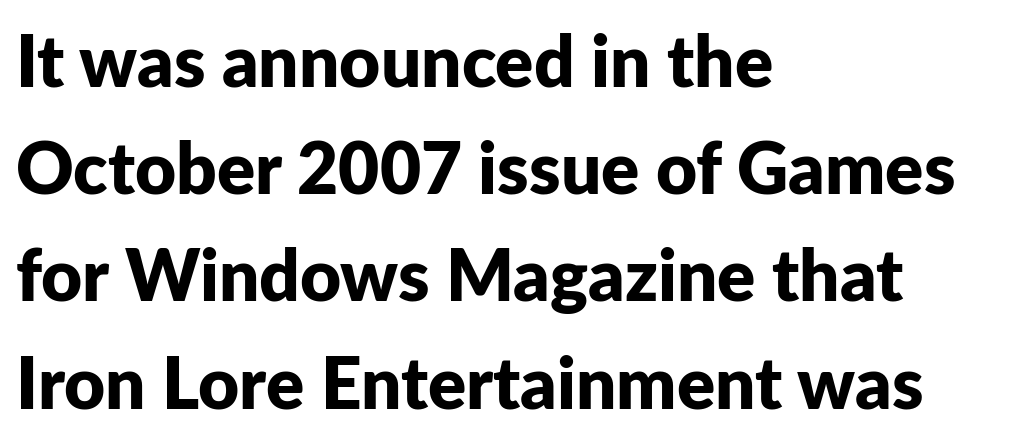
Q: Is the text bold? A: Yes.
Q: Is the text italic (slanted)? A: No, it is upright.
Q: Is the typeface a serif or a sans-serif typeface? A: Sans-serif.
Q: Is the text underlined? A: No.
Q: How is the paragraph aligned? A: Left-aligned.
Q: Is the spacing between letters normal or unusually wide? A: Normal.
Q: Is the spacing between lines tight, normal or loose? A: Normal.
Q: Width (condensed, normal, or wide)? A: Normal.
Q: Stroke contrast? A: Low.
Q: x-height? A: Medium.
Q: Monospaced? A: No.
